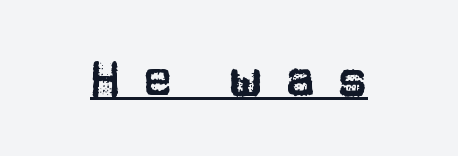
The image shows 51 px sans-serif type, upright; set unusually wide letter spacing (+0.42 em), underlined; low stroke contrast and a large x-height.
